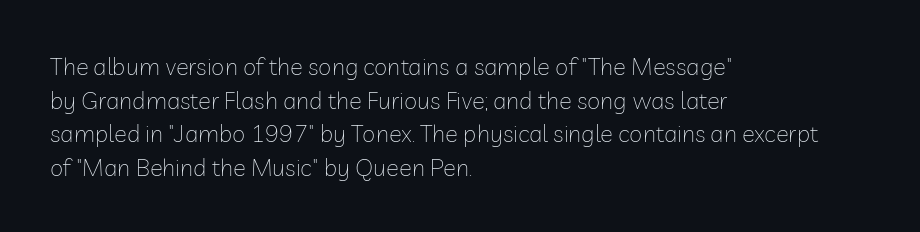
{"italic": "no", "bold": "no", "underline": "no", "align": "left", "line_spacing": "normal", "line_spacing_ratio": 1.4, "letter_spacing": "normal", "letter_spacing_em": 0.0, "glyph_px": 24}
